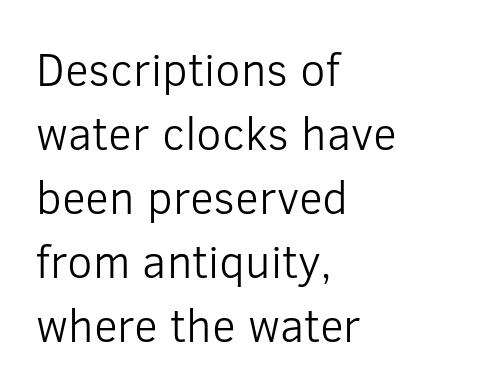
{"serif": "no", "italic": "no", "bold": "no", "weight": "light", "width": "normal", "stroke_contrast": "low", "x_height": "medium", "monospaced": "no", "underline": "no", "align": "left", "line_spacing": "normal", "line_spacing_ratio": 1.39, "letter_spacing": "normal", "letter_spacing_em": 0.0, "glyph_px": 46}
